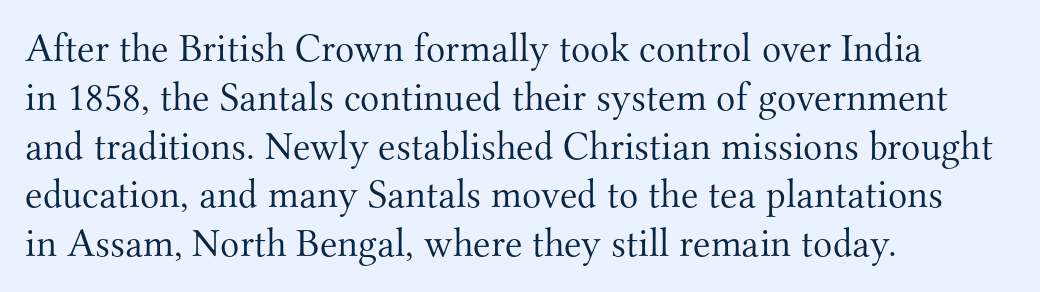
The font's upright variant was chosen for this text. This sample is left-justified, so line endings fall wherever the words run out. No extra tracking has been applied to these lines. The specimen omits any rule beneath the text block's lines.
